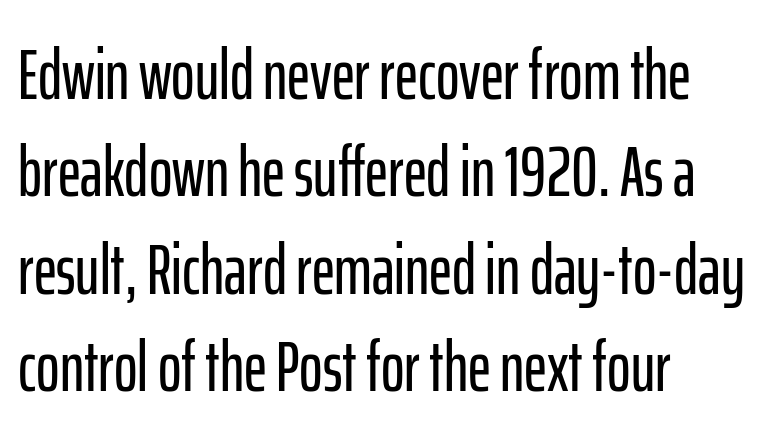
{"serif": "no", "italic": "no", "width": "condensed", "stroke_contrast": "low", "x_height": "medium", "monospaced": "no", "underline": "no", "align": "left", "line_spacing": "normal", "line_spacing_ratio": 1.37, "letter_spacing": "normal", "letter_spacing_em": 0.0, "glyph_px": 71}
